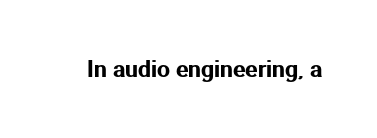
Q: Is the text italic (slanted)? A: No, it is upright.
Q: Is the text underlined? A: No.
Q: Is the spacing between letters normal or unusually wide? A: Normal.
